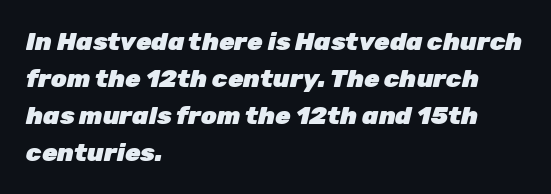
{"italic": "yes", "lean": "right", "slant_degrees": 12, "bold": "yes", "underline": "no", "align": "left", "line_spacing": "normal", "line_spacing_ratio": 1.48, "letter_spacing": "normal", "letter_spacing_em": 0.0, "glyph_px": 25}
